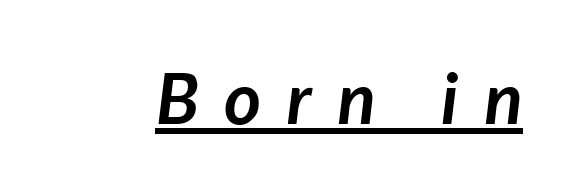
{"italic": "yes", "lean": "right", "slant_degrees": 7, "bold": "yes", "weight": "semibold", "width": "normal", "stroke_contrast": "low", "x_height": "medium", "monospaced": "no", "underline": "yes", "letter_spacing": "wide", "letter_spacing_em": 0.36, "glyph_px": 71}
